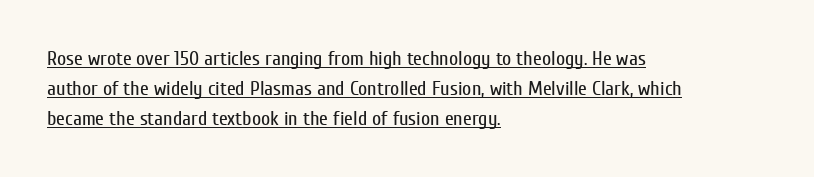
The image shows 20 px text type, upright; set left-aligned, normal line spacing (1.49x), normal letter spacing, underlined.
